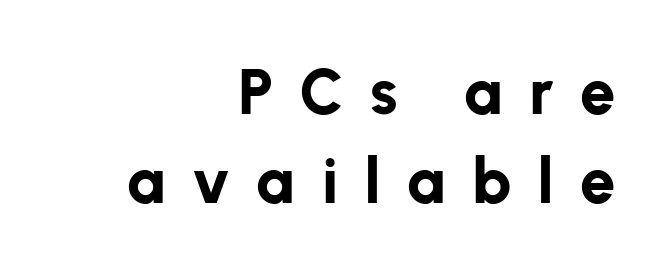
The image shows 63 px bold sans-serif type, upright; set right-aligned, normal line spacing (1.42x), unusually wide letter spacing (+0.41 em), not underlined; low stroke contrast and a medium x-height.
